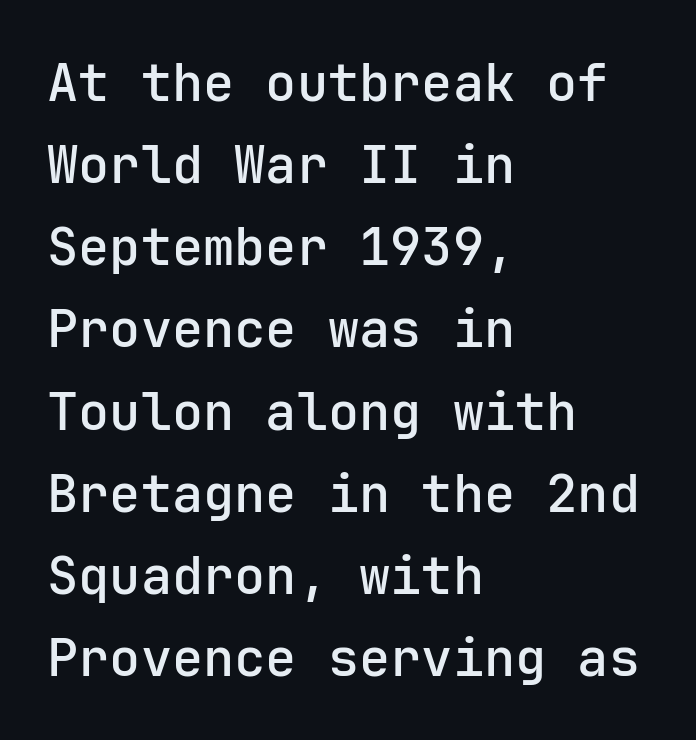
Q: Is the text italic (slanted)? A: No, it is upright.
Q: Is the typeface a serif or a sans-serif typeface? A: Sans-serif.
Q: Is the text underlined? A: No.
Q: How is the paragraph aligned? A: Left-aligned.
Q: Is the spacing between letters normal or unusually wide? A: Normal.
Q: Is the spacing between lines tight, normal or loose? A: Normal.
Q: Width (condensed, normal, or wide)? A: Normal.
Q: Stroke contrast? A: Low.
Q: x-height? A: Medium.
Q: Monospaced? A: Yes.
